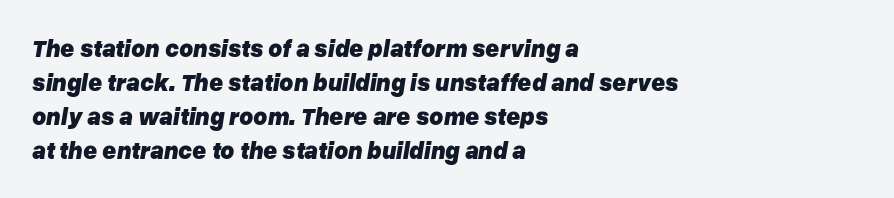
Rendered with sloped, italic letterforms. These lines stack with their left ends in a neat column. Notice how thick the strokes are: this is what a full bold looks like. Lines of text with bare space underneath. The vertical gap from one line to the next is medium.
